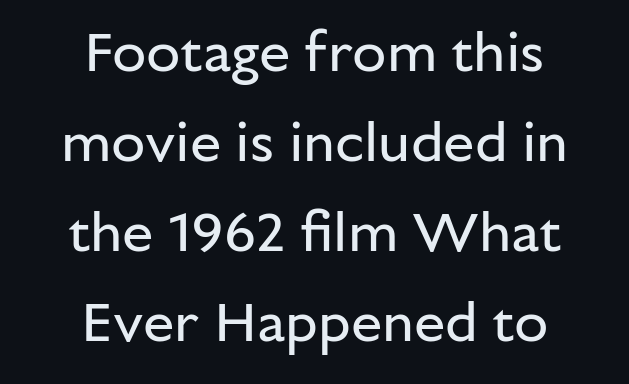
The face used here is a sans, in the tradition of grotesques and geometrics. The face used here is proportionally spaced, like ordinary book or web type. Each word holds together tightly as a unit, with standard inter-letter gaps. The passage is arranged like a title page — every line centered. A quiet, ordinary-to-light weight characterises the typeface. A bare baseline throughout the passage.
